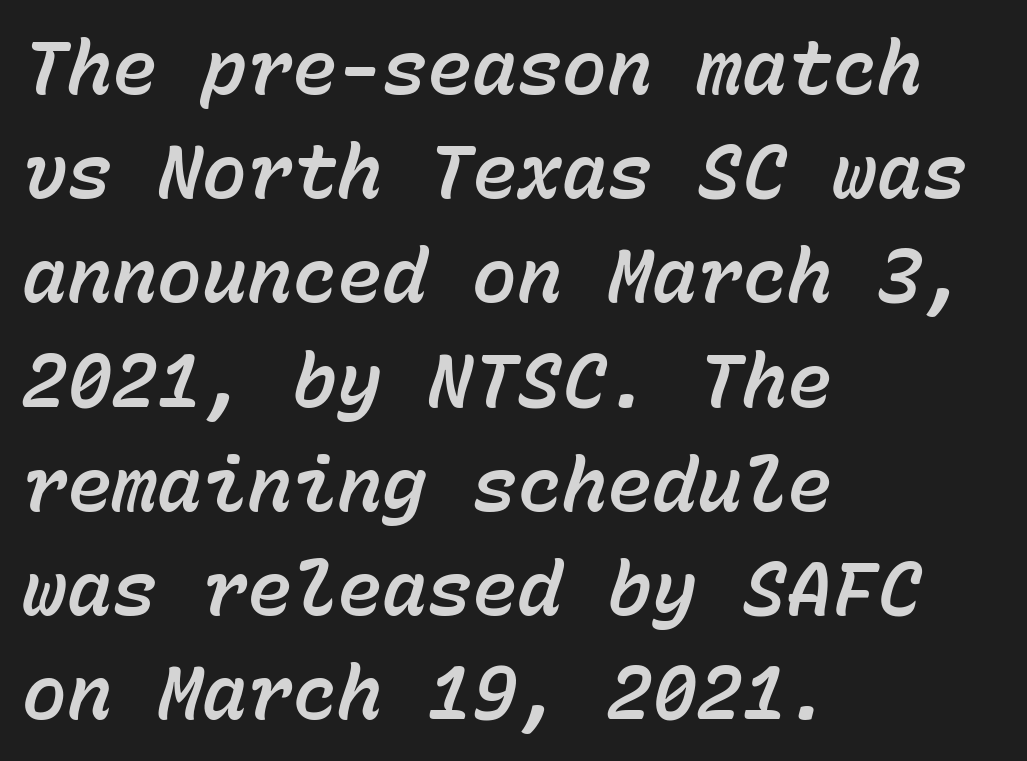
The image shows 75 px text type, italic (leaning right), monospaced; set left-aligned, normal line spacing (1.39x), normal letter spacing, not underlined; low stroke contrast and a medium x-height.
